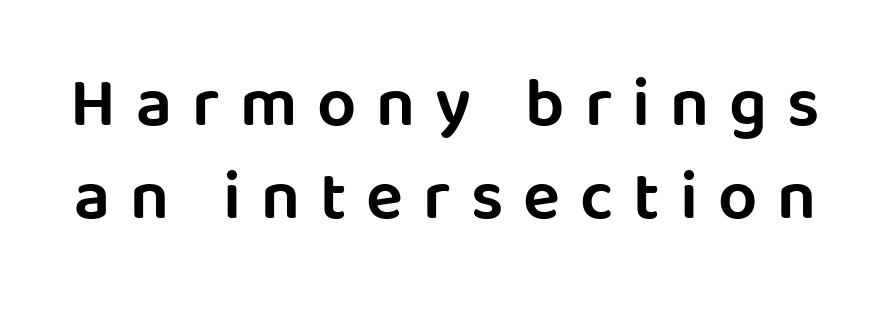
The image shows 69 px sans-serif type, upright; set normal line spacing (1.35x), unusually wide letter spacing (+0.29 em), not underlined; low stroke contrast and a large x-height.
